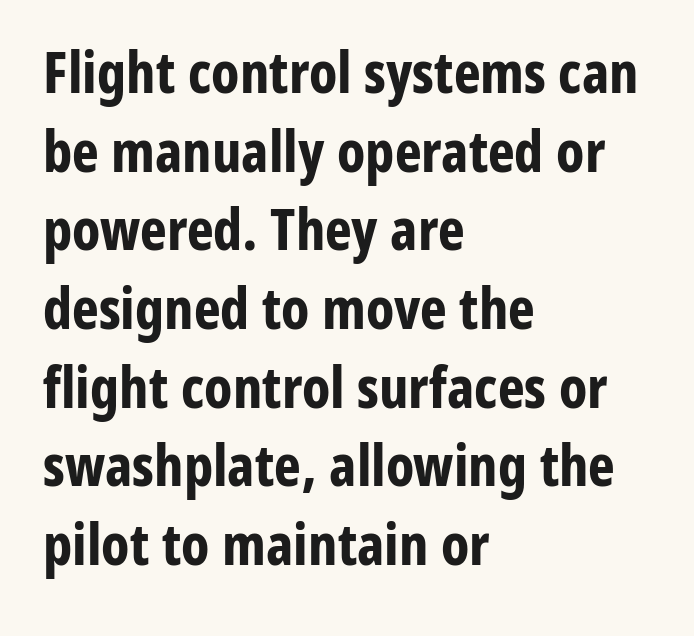
Q: Is the text bold? A: Yes.
Q: Is the text italic (slanted)? A: No, it is upright.
Q: Is the typeface a serif or a sans-serif typeface? A: Sans-serif.
Q: Is the text underlined? A: No.
Q: How is the paragraph aligned? A: Left-aligned.
Q: Is the spacing between letters normal or unusually wide? A: Normal.
Q: Is the spacing between lines tight, normal or loose? A: Normal.
Q: Width (condensed, normal, or wide)? A: Condensed.
Q: Stroke contrast? A: Low.
Q: x-height? A: Medium.
Q: Monospaced? A: No.
